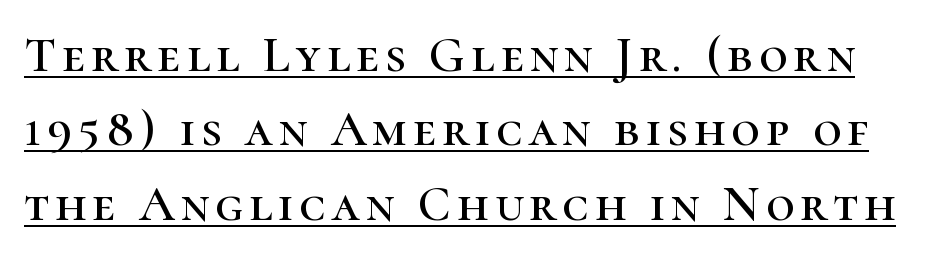
{"serif": "yes", "italic": "no", "width": "normal", "stroke_contrast": "high", "x_height": "medium", "monospaced": "no", "underline": "yes", "line_spacing": "normal", "line_spacing_ratio": 1.49, "glyph_px": 50}
